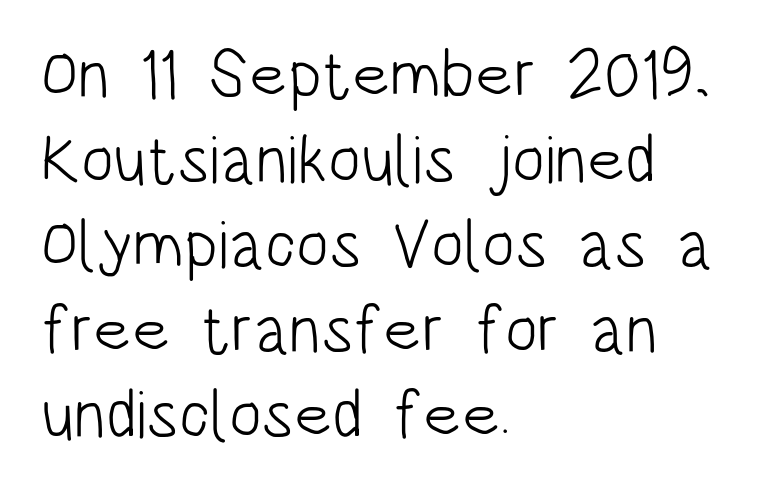
{"serif": "no", "italic": "no", "bold": "no", "weight": "light", "width": "condensed", "stroke_contrast": "low", "x_height": "large", "monospaced": "no", "underline": "no", "align": "left", "line_spacing": "normal", "line_spacing_ratio": 1.25, "letter_spacing": "normal", "letter_spacing_em": 0.0, "glyph_px": 68}
